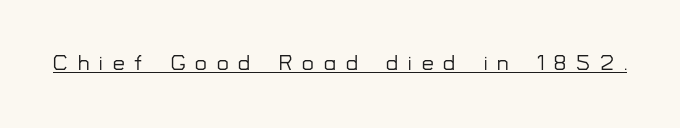
The image shows 21 px text type, upright; set unusually wide letter spacing (+0.48 em), underlined.
